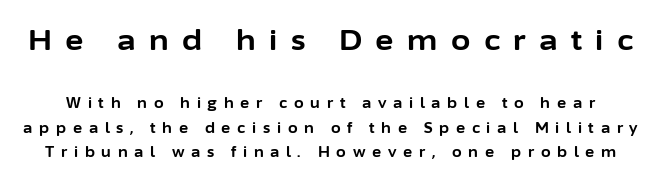
The type is letterspaced generously, with wide tracking. The passage shown is typed in a proportional face where columns would drift. The glyphs have the mass of a bold cut. Examine the stroke ends and you'll find no serifs. It's the straight-up-and-down kind of type. The area under the type is left untouched.
